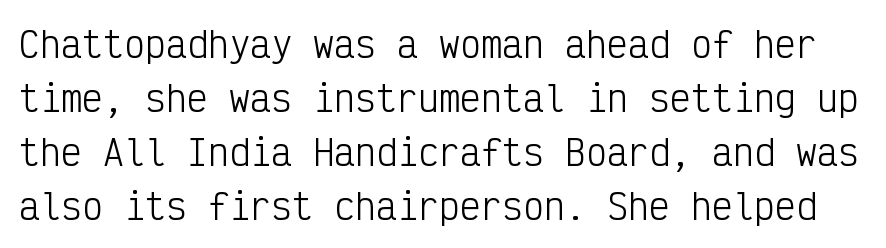
Each letter, wide or thin by design, is forced into the same width here. The passage shown has conventional tracking throughout. A normal amount of white space separates one row of letters from the next. On a weight scale, this lands at 450 or below. Anything drawn beneath the words? Only blank space.
